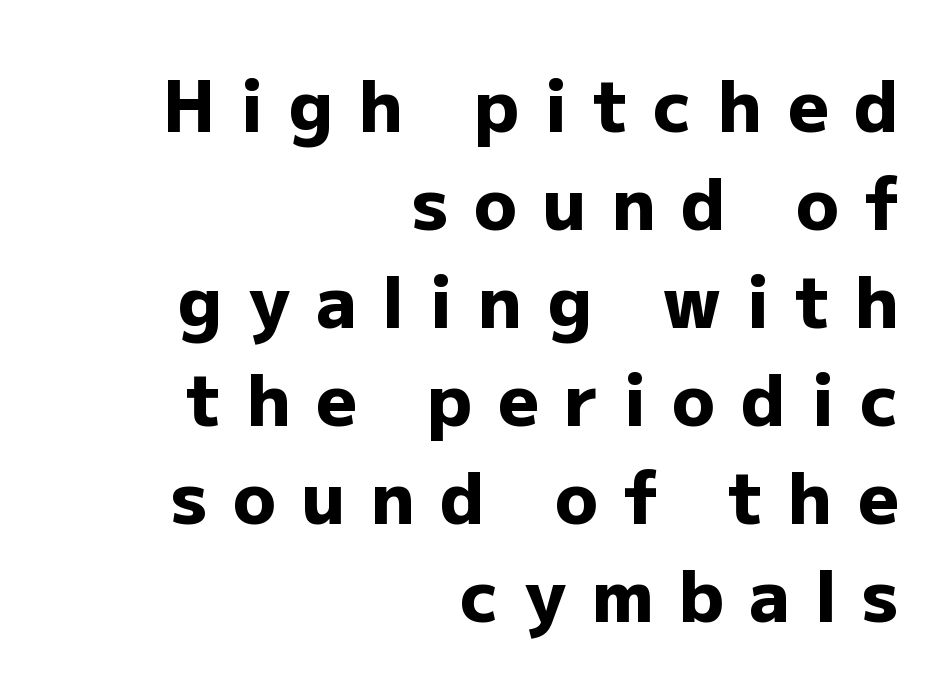
The image shows 71 px heavy sans-serif type, upright; set right-aligned, normal line spacing (1.38x), unusually wide letter spacing (+0.36 em), not underlined; low stroke contrast and a medium x-height.
